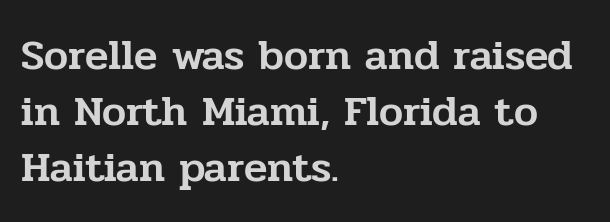
The image shows 43 px serif type, upright; set left-aligned, normal line spacing (1.3x), normal letter spacing, not underlined; low stroke contrast and a medium x-height.
